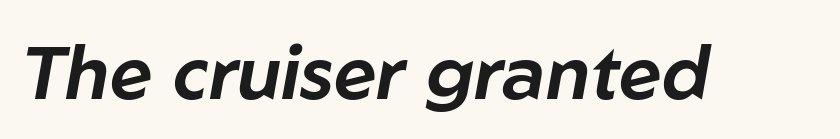
The image shows 75 px text type, italic (leaning right); set normal letter spacing, not underlined; low stroke contrast and a medium x-height.
